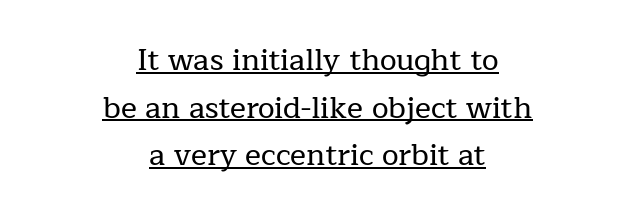
Casual observation: everything's sitting right in the middle. Each new line begins a customary step beneath the previous one. A typesetter would call this proportional, since set widths differ per character. This is serif lettering, the kind often seen in printed books. Compared with undecorated copy, this sample adds a rule below the words. Characters follow at the spacing the type designer built in.
